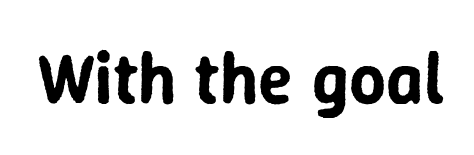
The text was rendered using a sans face with plain stroke endings. Between one letter and the next there's only the usual sliver of space. Looks like regular typesetting: each glyph gets only the width it needs. Words float on clear page, feet unadorned. The font's upright variant was chosen for this text.
